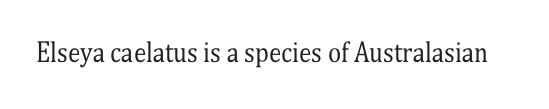
{"italic": "no", "bold": "no", "underline": "no", "letter_spacing": "normal", "letter_spacing_em": 0.0, "glyph_px": 25}
